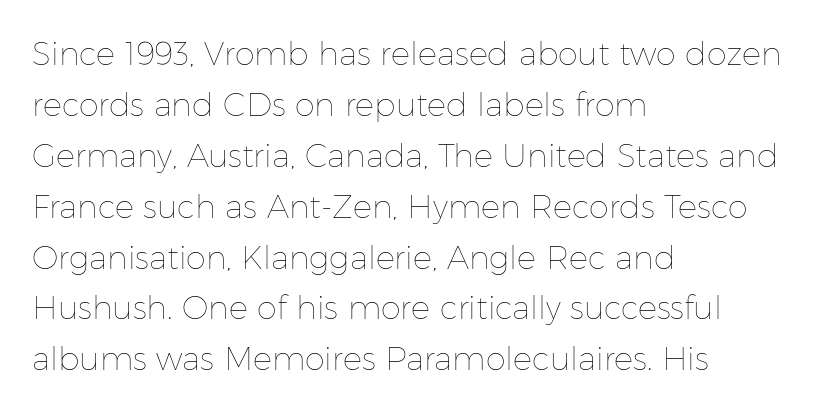
The image shows 32 px thin type, upright; set left-aligned, normal line spacing (1.59x), normal letter spacing, not underlined; low stroke contrast and a medium x-height.
